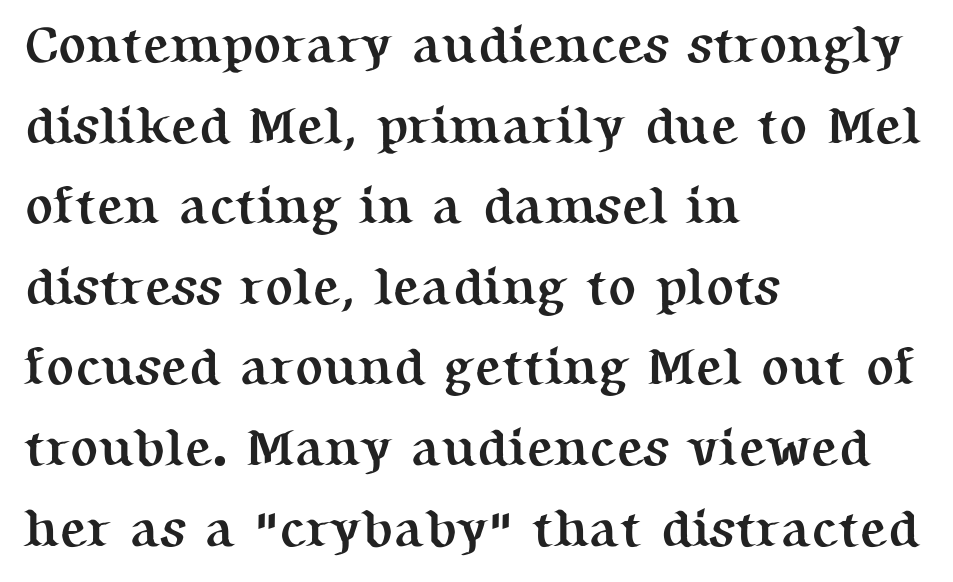
The type sits square on the baseline with zero lean. Little horizontal feet cap the strokes, marking this as serif type. Think of a printed novel: that variable character pitch is what you see here. Vertical spacing — default. The font is running at its bold setting. Underlining? Definitely not there.
